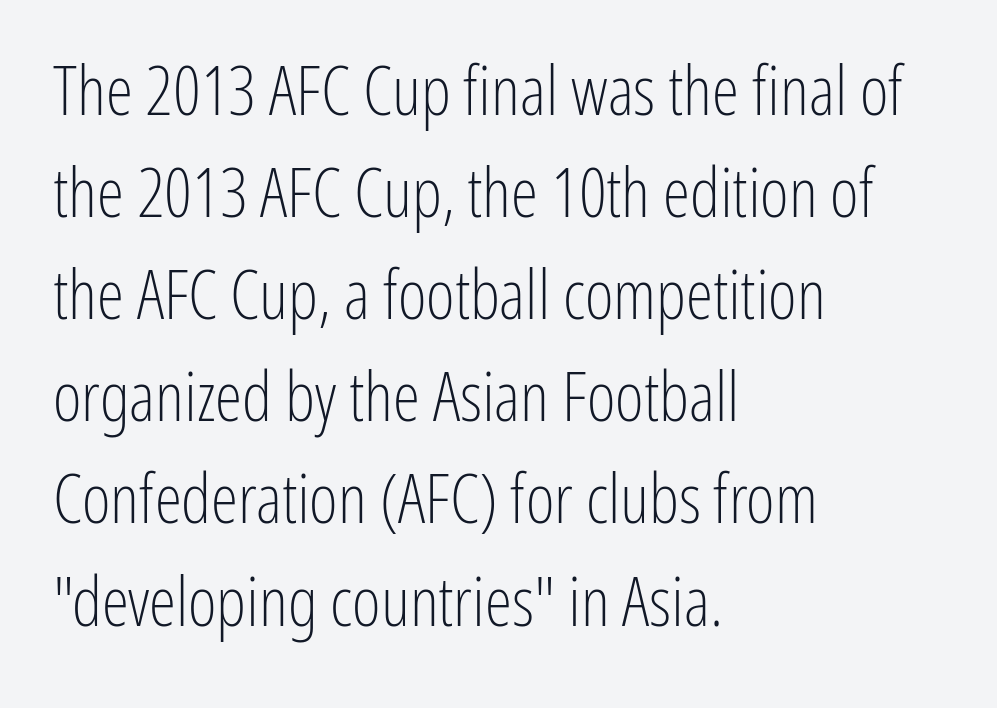
The horizontal fit of the characters is conventional and even. The setting favours the left margin, as ordinary paragraphs usually do. The letters advance in unequal steps, a hallmark of proportional type. The lettering stays uniformly vertical, giving the passage a roman look.
